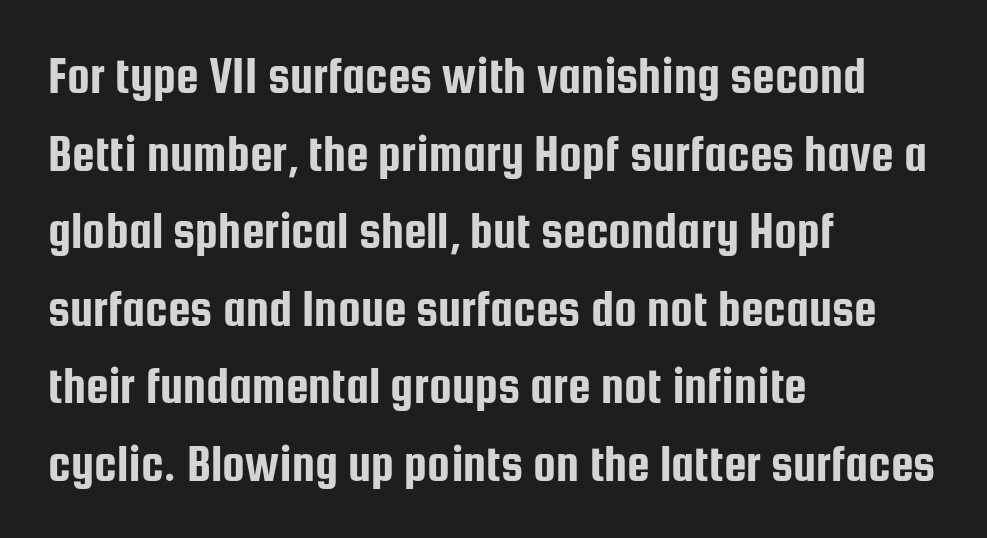
The image shows 51 px condensed sans-serif type, upright; set left-aligned, normal line spacing (1.52x), normal letter spacing, not underlined; low stroke contrast and a medium x-height.
